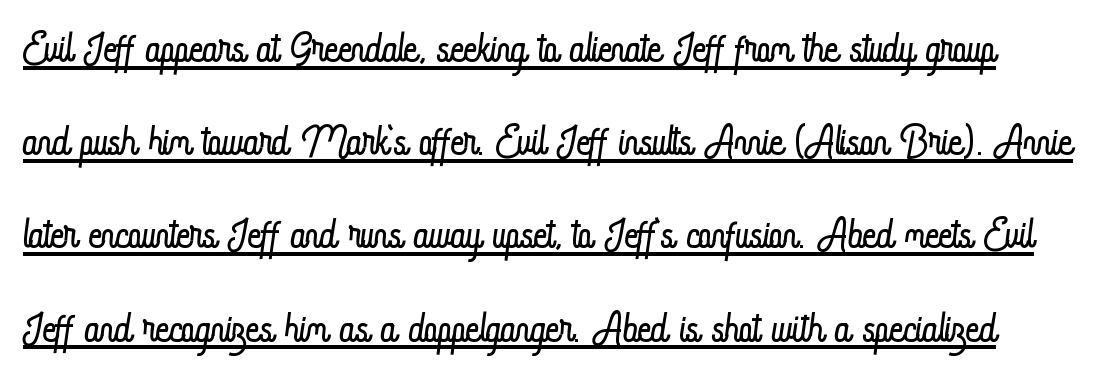
Q: Is the text bold? A: No.
Q: Is the text underlined? A: Yes.
Q: Is the spacing between letters normal or unusually wide? A: Normal.
Q: Is the spacing between lines tight, normal or loose? A: Normal.
Q: Width (condensed, normal, or wide)? A: Condensed.
Q: Stroke contrast? A: Low.
Q: x-height? A: Small.
Q: Monospaced? A: No.
